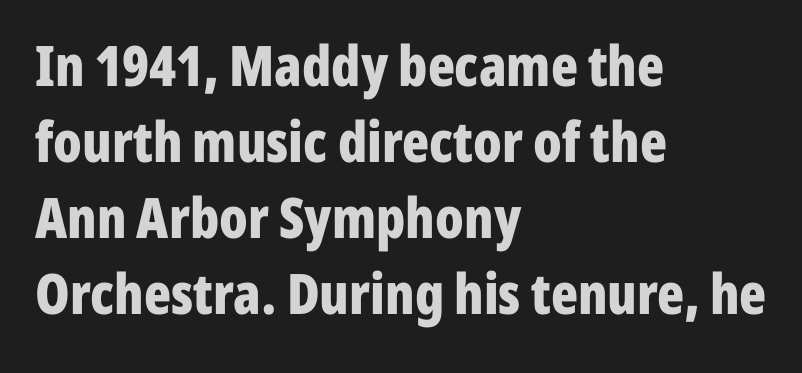
The image shows 56 px bold, condensed sans-serif type, upright; set left-aligned, normal line spacing (1.36x), normal letter spacing, not underlined; low stroke contrast and a medium x-height.
